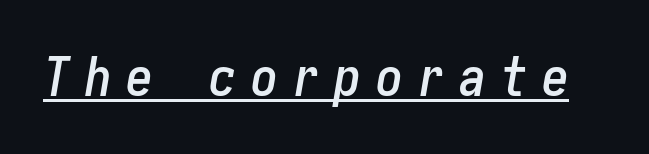
The image shows 54 px condensed type, italic (leaning right); set unusually wide letter spacing (+0.27 em), underlined; low stroke contrast and a medium x-height.
